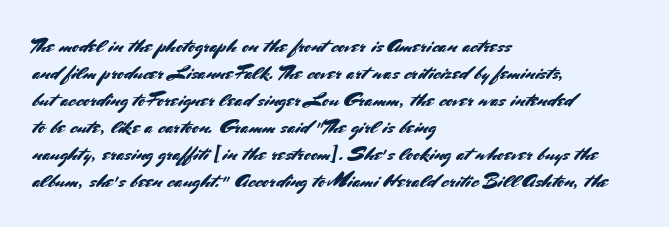
The image shows 21 px text type; set left-aligned, normal line spacing (1.29x), normal letter spacing, not underlined.
